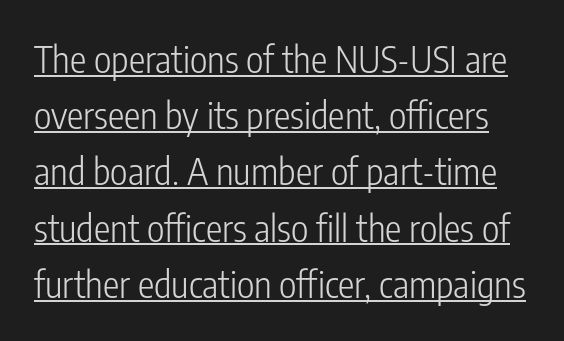
{"serif": "no", "italic": "no", "bold": "no", "weight": "light", "width": "condensed", "stroke_contrast": "low", "x_height": "medium", "monospaced": "no", "underline": "yes", "line_spacing": "normal", "line_spacing_ratio": 1.52, "letter_spacing": "normal", "letter_spacing_em": 0.0, "glyph_px": 37}
